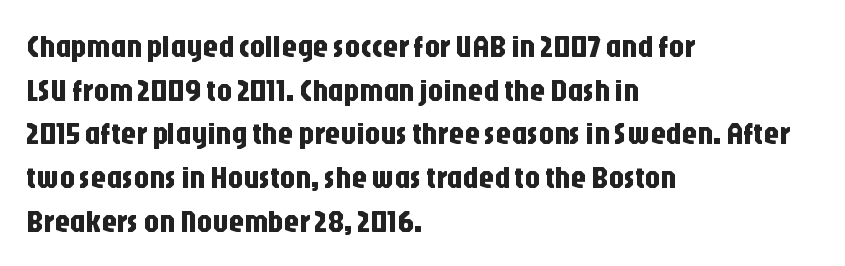
{"serif": "no", "italic": "no", "width": "condensed", "stroke_contrast": "low", "x_height": "large", "monospaced": "no", "underline": "no", "align": "left", "line_spacing": "normal", "line_spacing_ratio": 1.41, "letter_spacing": "normal", "letter_spacing_em": 0.0, "glyph_px": 31}
